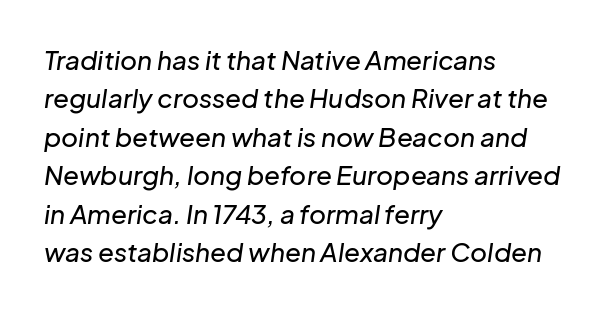
{"italic": "yes", "lean": "right", "slant_degrees": 8, "underline": "no", "align": "left", "line_spacing": "normal", "line_spacing_ratio": 1.48, "letter_spacing": "normal", "letter_spacing_em": 0.0, "glyph_px": 26}
